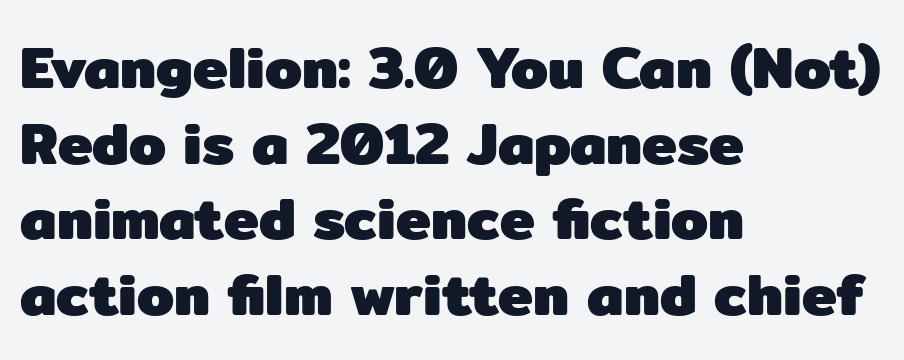
This sample is left-justified, so line endings fall wherever the words run out. The glyphs are unaccompanied by any horizontal stroke below them. No italicization has been applied; the sample stays upright. How are the letters spaced? Ordinarily, with no added tracking.
